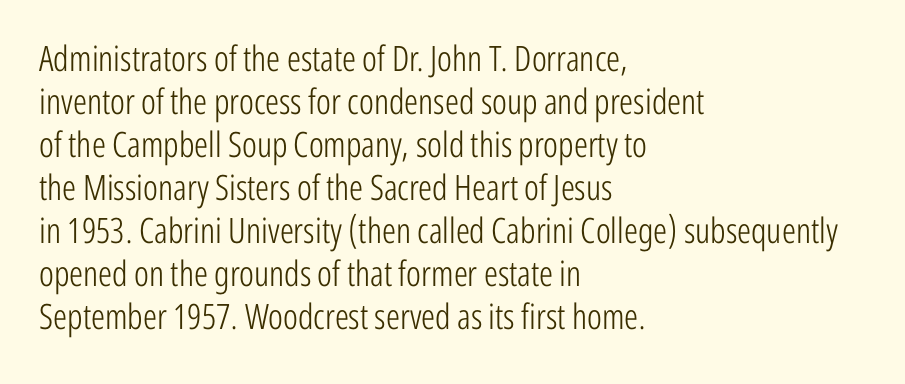
Where is the straight margin? On the left. Decoration check: the copy has no underline. Notice how the stems are strictly vertical — no italics here. Serif or sans? Sans — the stroke terminals are bare. Proportional: the letters do not fall into vertical columns.
